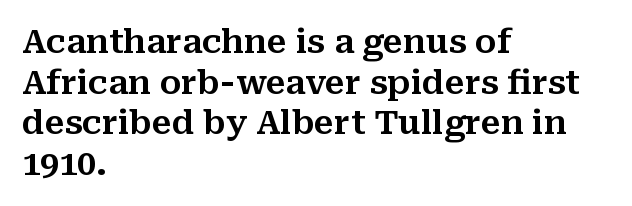
The image shows 33 px serif type, upright; set left-aligned, line spacing 1.23x, normal letter spacing, not underlined; medium stroke contrast and a medium x-height.
